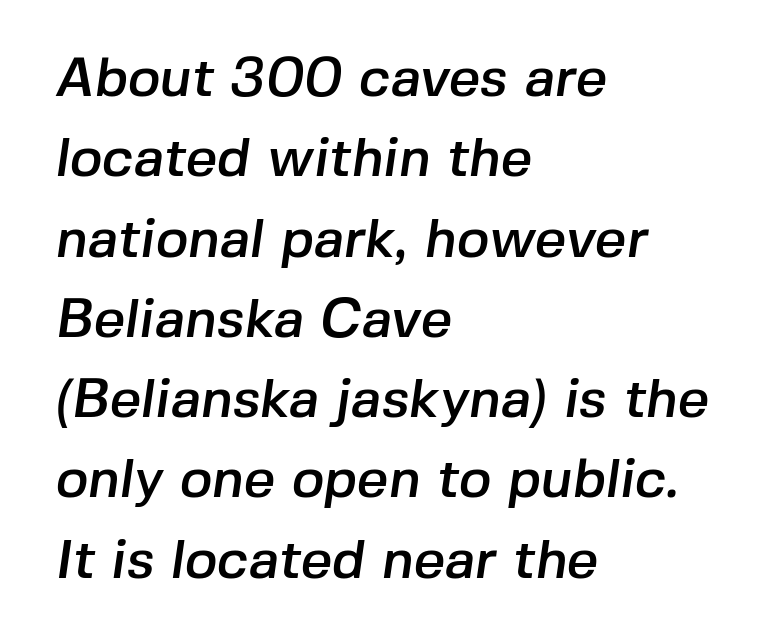
{"serif": "no", "width": "normal", "stroke_contrast": "low", "x_height": "medium", "monospaced": "no", "underline": "no", "align": "left", "line_spacing": "normal", "line_spacing_ratio": 1.46, "letter_spacing": "normal", "letter_spacing_em": 0.0, "glyph_px": 55}
